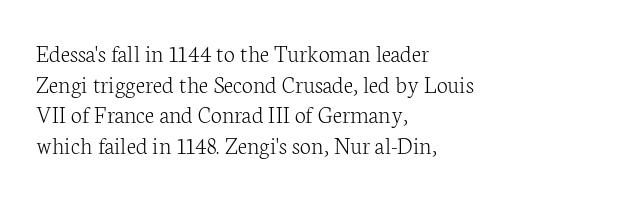
{"italic": "no", "bold": "no", "underline": "no", "align": "left", "line_spacing_ratio": 1.23, "letter_spacing": "normal", "letter_spacing_em": 0.0, "glyph_px": 25}
